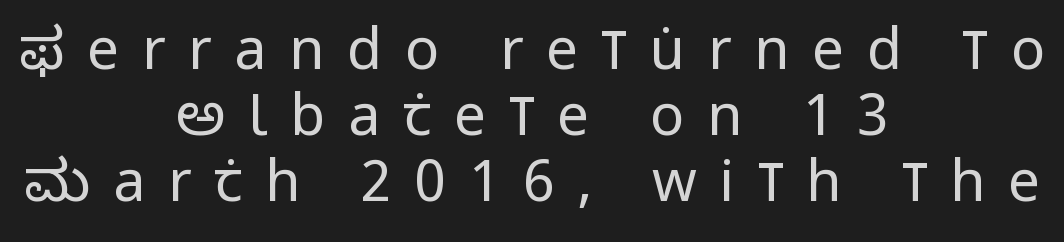
{"serif": "no", "italic": "no", "bold": "no", "weight": "regular", "width": "condensed", "stroke_contrast": "low", "x_height": "large", "monospaced": "no", "underline": "no", "align": "center", "line_spacing_ratio": 1.16, "letter_spacing": "wide", "letter_spacing_em": 0.4, "glyph_px": 57}
